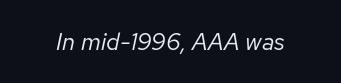
{"italic": "yes", "lean": "right", "slant_degrees": 12, "bold": "no", "underline": "no", "letter_spacing": "normal", "letter_spacing_em": 0.0, "glyph_px": 24}
